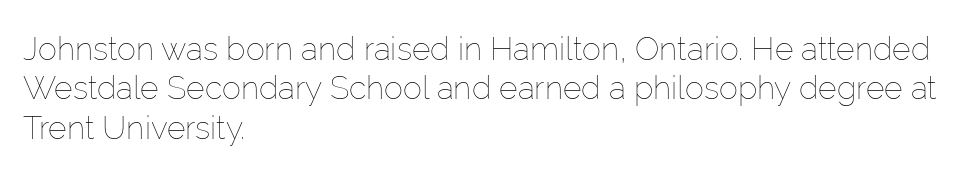
{"italic": "no", "bold": "no", "weight": "thin", "width": "normal", "stroke_contrast": "low", "x_height": "medium", "monospaced": "no", "underline": "no", "align": "left", "line_spacing_ratio": 1.23, "letter_spacing": "normal", "letter_spacing_em": 0.0, "glyph_px": 32}
